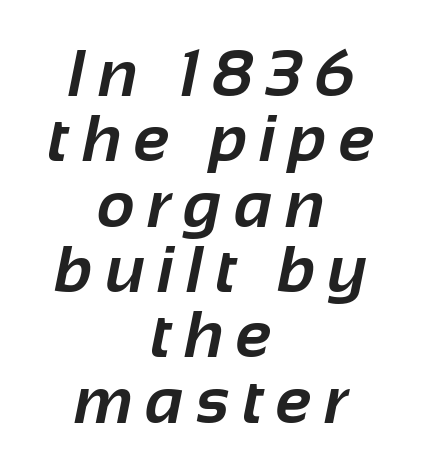
This sample uses a sans-serif face. Emphasis by weight is at full strength: bold. The string is rendered with underlining switched off. Note the varied advance widths — an 'i' is clearly narrower than an 'm'. These lines huddle together more closely than default settings would place them. If you folded the block vertically in half, each line would mirror itself in length.
